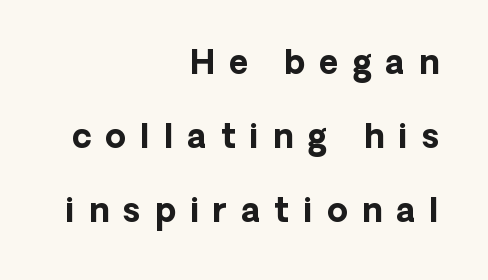
Q: Is the text bold? A: Yes.
Q: Is the text italic (slanted)? A: No, it is upright.
Q: Is the typeface a serif or a sans-serif typeface? A: Sans-serif.
Q: Is the text underlined? A: No.
Q: How is the paragraph aligned? A: Right-aligned.
Q: Is the spacing between letters normal or unusually wide? A: Unusually wide.
Q: Is the spacing between lines tight, normal or loose? A: Loose.
Q: Width (condensed, normal, or wide)? A: Normal.
Q: Stroke contrast? A: Low.
Q: x-height? A: Medium.
Q: Monospaced? A: No.
